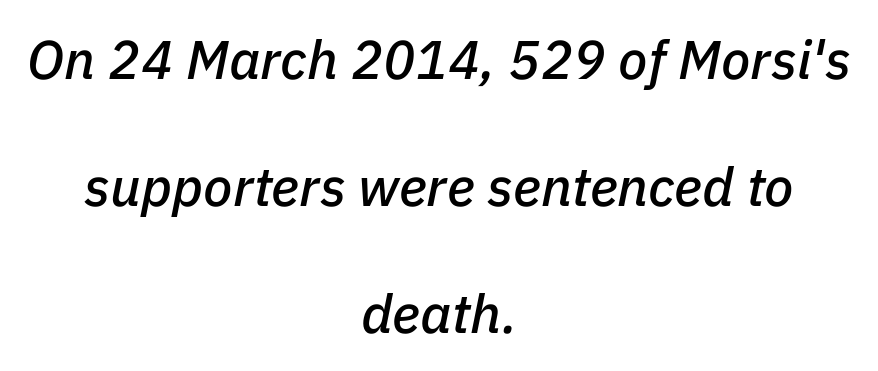
Q: Is the text italic (slanted)? A: Yes, it leans right by about 11 degrees.
Q: Is the text underlined? A: No.
Q: How is the paragraph aligned? A: Centered.
Q: Is the spacing between letters normal or unusually wide? A: Normal.
Q: Is the spacing between lines tight, normal or loose? A: Loose.
Q: Width (condensed, normal, or wide)? A: Normal.
Q: Stroke contrast? A: Low.
Q: x-height? A: Medium.
Q: Monospaced? A: No.
